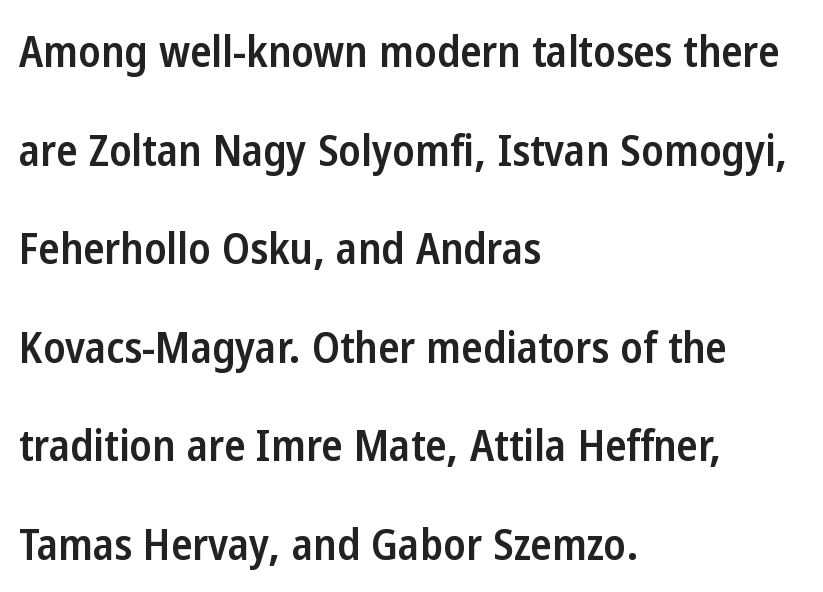
The image shows 44 px semibold, condensed sans-serif type, upright; set left-aligned, loose line spacing (2.24x), normal letter spacing, not underlined; low stroke contrast and a medium x-height.
